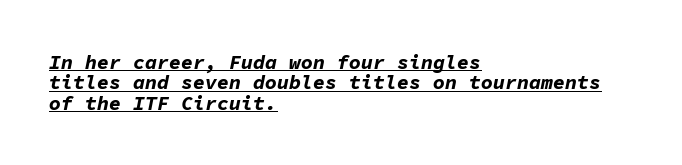
The image shows 20 px bold type, italic (leaning right); set left-aligned, tight line spacing (1.02x), normal letter spacing, underlined.
